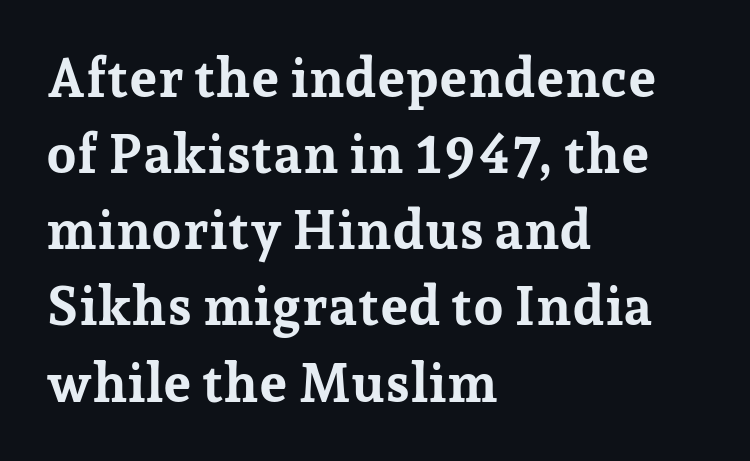
The image shows 54 px bold serif type, upright; set left-aligned, normal line spacing (1.41x), normal letter spacing, not underlined; low stroke contrast and a medium x-height.
